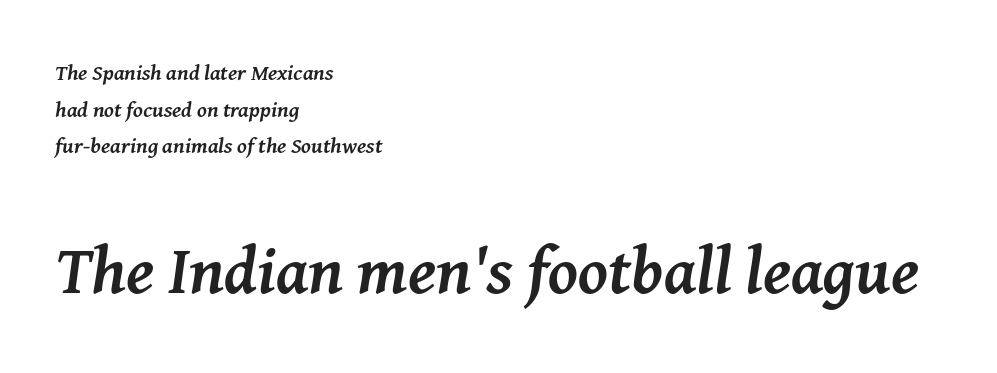
{"serif": "yes", "italic": "yes", "lean": "right", "slant_degrees": 8, "bold": "yes", "weight": "semibold", "width": "normal", "stroke_contrast": "medium", "x_height": "medium", "monospaced": "no", "underline": "no", "align": "left", "line_spacing": "normal", "line_spacing_ratio": 1.67, "letter_spacing": "normal", "letter_spacing_em": 0.0, "larger_block": "second", "size_ratio": 3.05, "glyph_px": 67}
